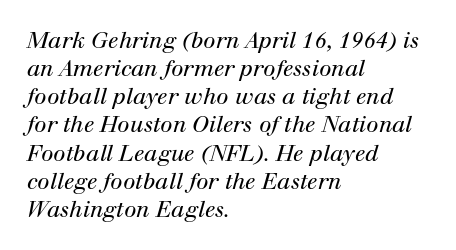
Q: Is the text bold? A: No.
Q: Is the text italic (slanted)? A: Yes, it leans right by about 12 degrees.
Q: Is the text underlined? A: No.
Q: How is the paragraph aligned? A: Left-aligned.
Q: Is the spacing between letters normal or unusually wide? A: Normal.
Q: Is the spacing between lines tight, normal or loose? A: Normal.
